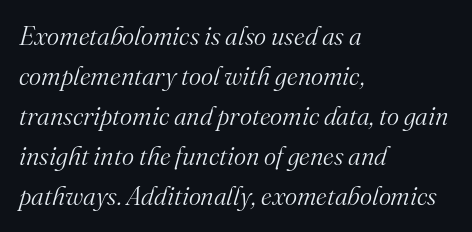
Q: Is the text bold? A: No.
Q: Is the text italic (slanted)? A: Yes, it leans right by about 16 degrees.
Q: Is the text underlined? A: No.
Q: How is the paragraph aligned? A: Left-aligned.
Q: Is the spacing between letters normal or unusually wide? A: Normal.
Q: Is the spacing between lines tight, normal or loose? A: Normal.
